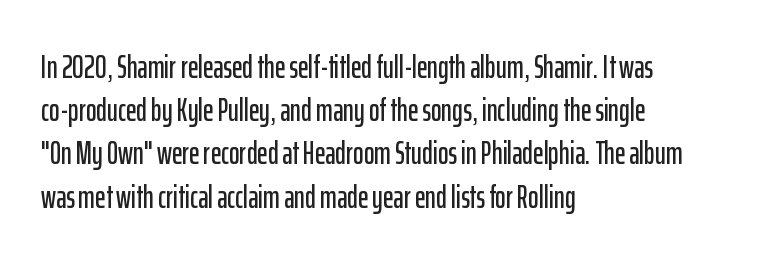
{"serif": "no", "italic": "no", "width": "condensed", "stroke_contrast": "low", "x_height": "medium", "monospaced": "no", "underline": "no", "align": "left", "line_spacing": "normal", "line_spacing_ratio": 1.35, "letter_spacing": "normal", "letter_spacing_em": 0.0, "glyph_px": 32}
